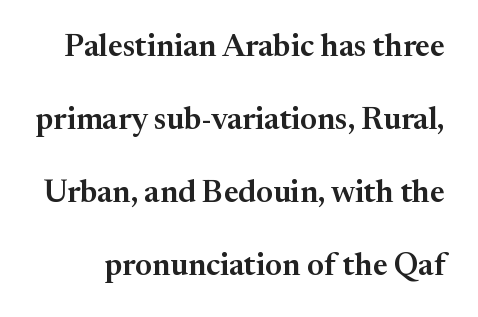
{"serif": "yes", "italic": "no", "width": "normal", "stroke_contrast": "medium", "x_height": "medium", "monospaced": "no", "underline": "no", "line_spacing": "loose", "line_spacing_ratio": 2.35, "letter_spacing": "normal", "letter_spacing_em": 0.0, "glyph_px": 31}
